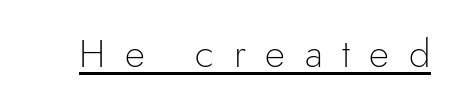
Substantial extra tracking has been applied to these lines. Descenders here cross a horizontal rule under the line. Classification — sans serif. The letters stand straight up with perfectly vertical stems. The rendering uses natural spacing where letterforms have individual widths. Compared with a typical body face, this is equally light or lighter still.
